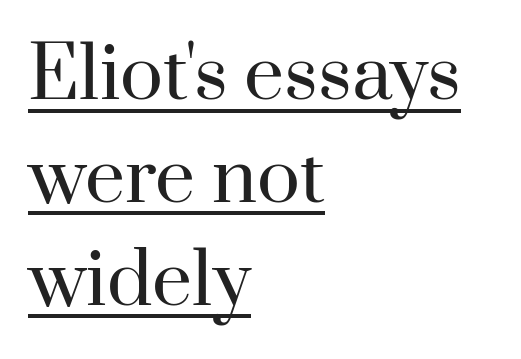
When letters stand straight like this, we call the style roman or upright. A quiet, ordinary-to-light weight characterises the typeface. Typeset ragged right — the left edge is the straight one. The type is set solid horizontally, with unmodified tracking.
